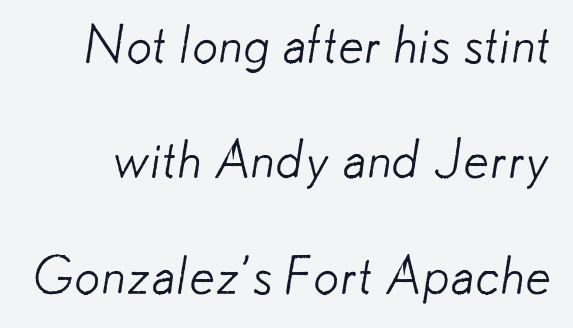
Q: Is the text bold? A: No.
Q: Is the typeface a serif or a sans-serif typeface? A: Sans-serif.
Q: Is the text underlined? A: No.
Q: Is the spacing between letters normal or unusually wide? A: Normal.
Q: Is the spacing between lines tight, normal or loose? A: Loose.
Q: Width (condensed, normal, or wide)? A: Normal.
Q: Stroke contrast? A: Low.
Q: x-height? A: Small.
Q: Monospaced? A: No.
